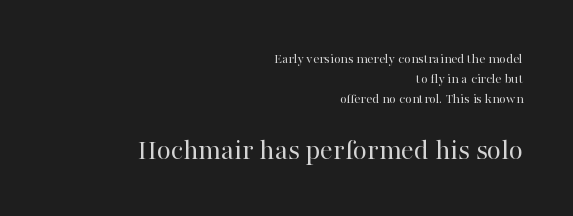
The image shows 29 px regular-weight serif type, upright; set right-aligned, normal line spacing (1.43x), normal letter spacing, not underlined; the second (bottom) block is 2.07x larger; high stroke contrast and a medium x-height.
